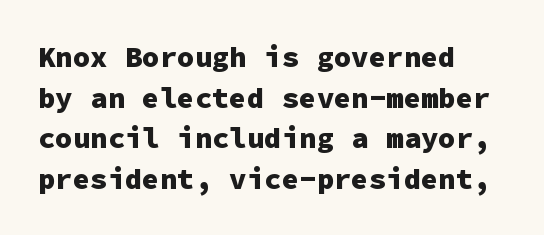
The font family rendered here belongs to the sans-serif group. Descenders hang freely into open space. The passage shown has conventional tracking throughout. One glance says typical: line gaps are just what's usual. Every character here occupies the same horizontal width, giving the sample a typewriter-like rhythm.
